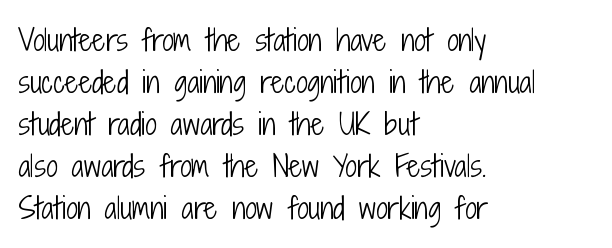
Q: Is the text bold? A: No.
Q: Is the text italic (slanted)? A: No, it is upright.
Q: Is the typeface a serif or a sans-serif typeface? A: Sans-serif.
Q: Is the text underlined? A: No.
Q: How is the paragraph aligned? A: Left-aligned.
Q: Is the spacing between letters normal or unusually wide? A: Normal.
Q: Is the spacing between lines tight, normal or loose? A: Normal.
Q: Width (condensed, normal, or wide)? A: Condensed.
Q: Stroke contrast? A: Low.
Q: x-height? A: Medium.
Q: Monospaced? A: No.
